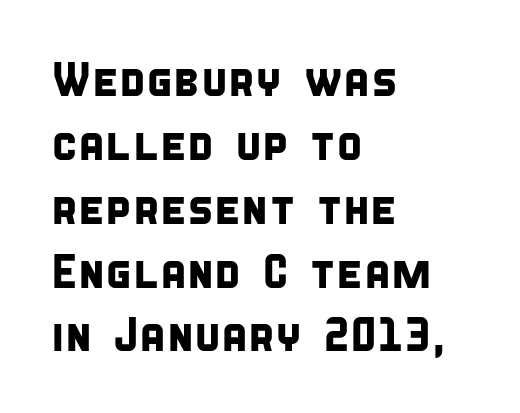
The letterforms sit shoulder to shoulder at normal distance. Horizontal alignment here is leftward, the default for most running prose. Leading: standard. Typographically, this falls in the sans-serif category.
